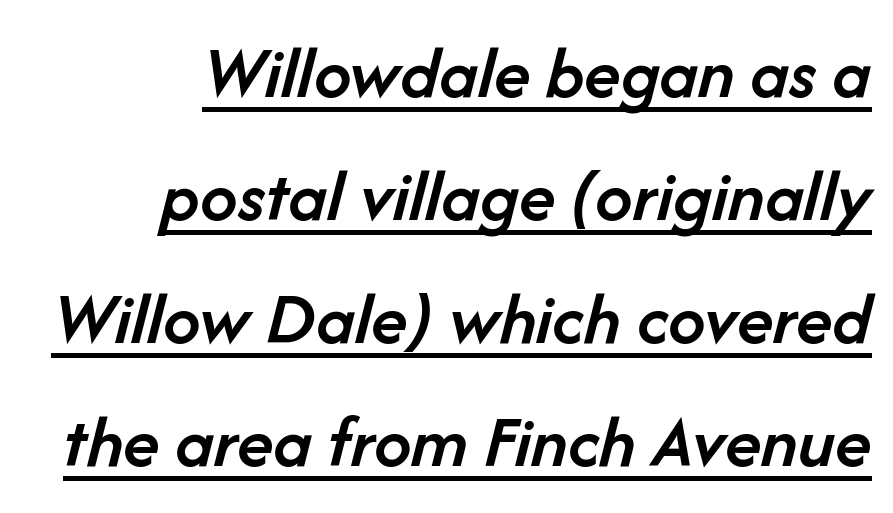
The image shows 75 px semibold type, italic (leaning right); set right-aligned, normal line spacing (1.64x), normal letter spacing, underlined; low stroke contrast and a medium x-height.
